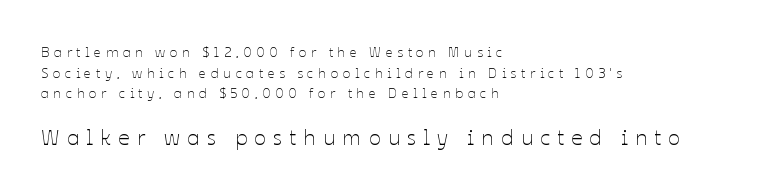
Q: Is the text bold? A: No.
Q: Is the text italic (slanted)? A: No, it is upright.
Q: Is the text underlined? A: No.
Q: How is the paragraph aligned? A: Left-aligned.
Q: Is the spacing between letters normal or unusually wide? A: Unusually wide.
Q: Is the spacing between lines tight, normal or loose? A: Normal.
Q: Which block of text is set in a larger size, the first (top) or the second (bottom)? A: The second (bottom) one.
